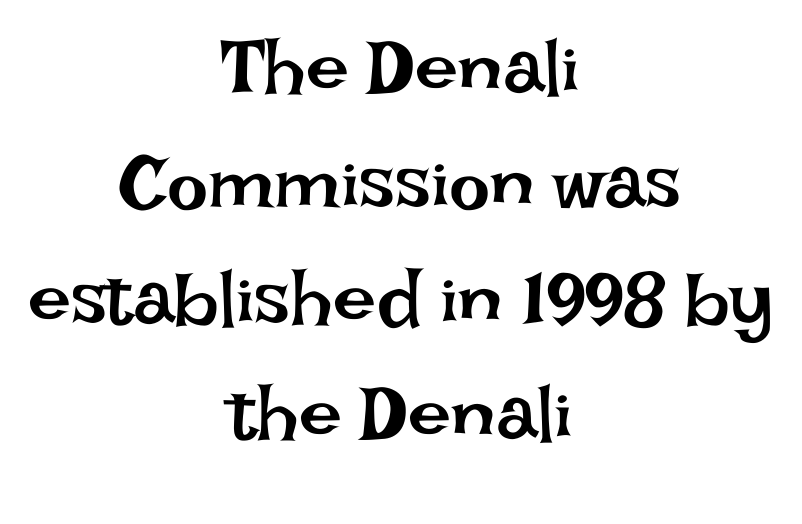
{"italic": "no", "bold": "no", "weight": "regular", "width": "normal", "stroke_contrast": "low", "x_height": "large", "monospaced": "no", "underline": "no", "align": "center", "line_spacing": "normal", "line_spacing_ratio": 1.5, "letter_spacing": "normal", "letter_spacing_em": 0.0, "glyph_px": 77}
